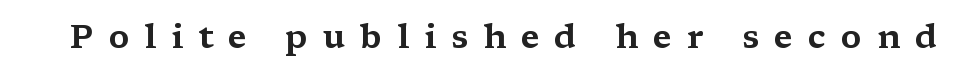
Q: Is the text italic (slanted)? A: No, it is upright.
Q: Is the typeface a serif or a sans-serif typeface? A: Serif.
Q: Is the text underlined? A: No.
Q: Is the spacing between letters normal or unusually wide? A: Unusually wide.
Q: Width (condensed, normal, or wide)? A: Wide.
Q: Stroke contrast? A: Medium.
Q: x-height? A: Medium.
Q: Monospaced? A: No.
